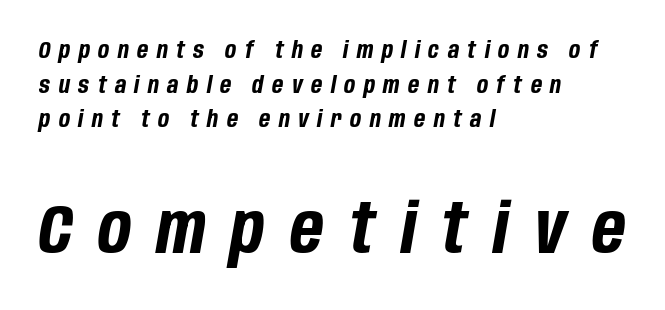
The image shows 69 px bold, condensed type, italic (leaning right); set left-aligned, normal line spacing (1.51x), unusually wide letter spacing (+0.37 em), not underlined; the second (bottom) block is 3.0x larger; low stroke contrast and a large x-height.
